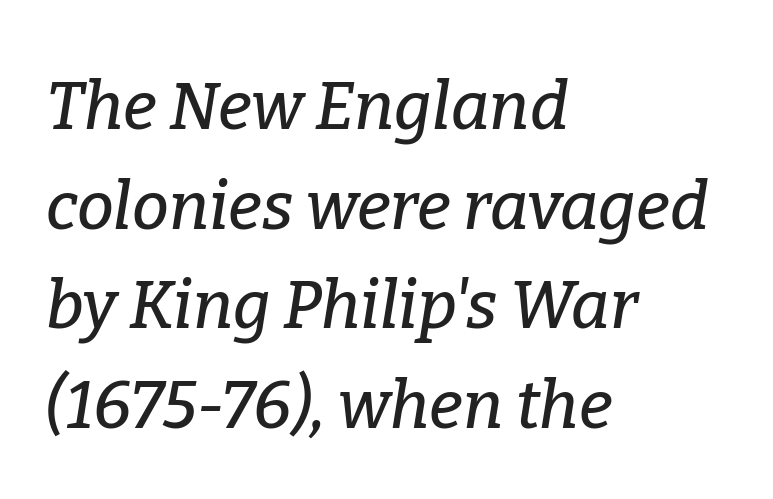
{"serif": "yes", "italic": "yes", "lean": "right", "slant_degrees": 9, "width": "normal", "stroke_contrast": "low", "x_height": "medium", "monospaced": "no", "underline": "no", "align": "left", "line_spacing": "normal", "line_spacing_ratio": 1.51, "letter_spacing": "normal", "letter_spacing_em": 0.0, "glyph_px": 66}
